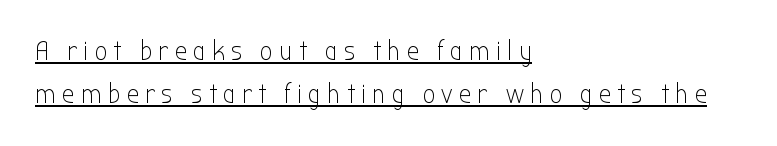
{"italic": "no", "bold": "no", "underline": "yes", "align": "left", "line_spacing": "normal", "line_spacing_ratio": 1.58, "letter_spacing": "wide", "letter_spacing_em": 0.24, "glyph_px": 27}
